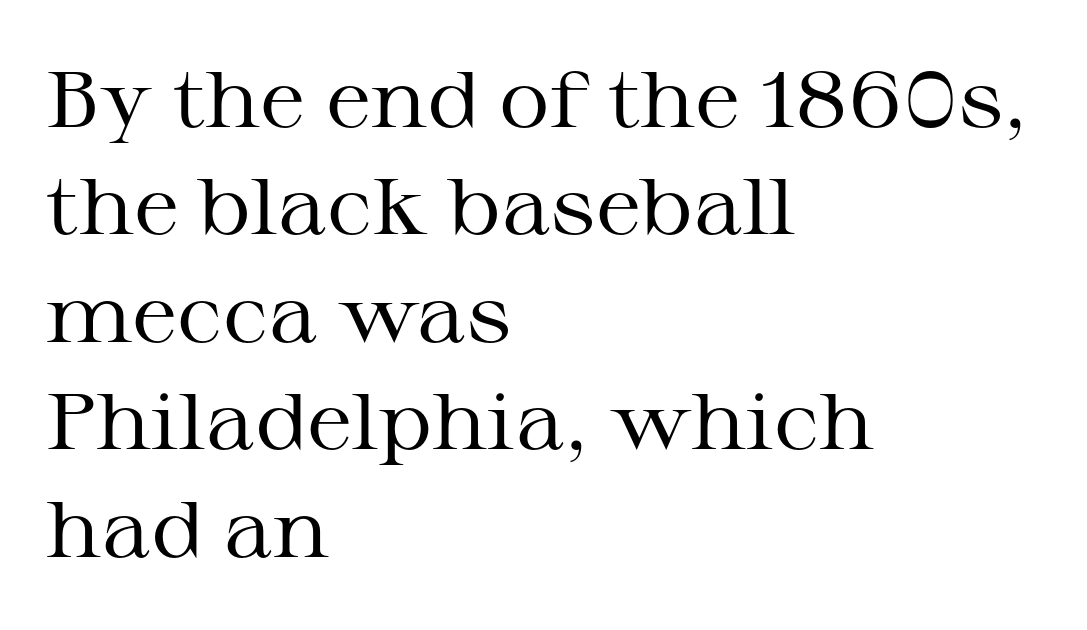
The image shows 79 px regular-weight, wide serif type, upright; set left-aligned, normal line spacing (1.36x), normal letter spacing, not underlined; medium stroke contrast and a medium x-height.
